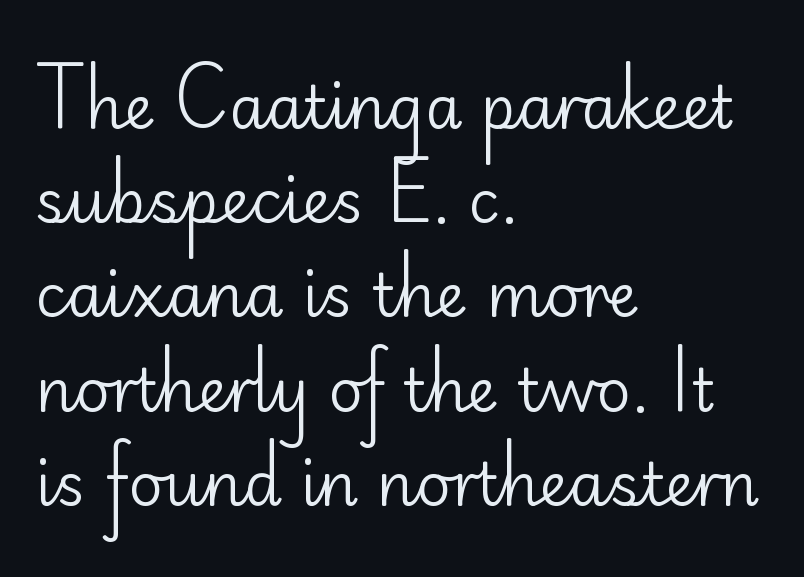
{"serif": "no", "italic": "no", "bold": "no", "weight": "regular", "width": "normal", "stroke_contrast": "low", "x_height": "small", "monospaced": "no", "underline": "no", "align": "left", "line_spacing": "normal", "line_spacing_ratio": 1.57, "letter_spacing": "normal", "letter_spacing_em": 0.0, "glyph_px": 60}
